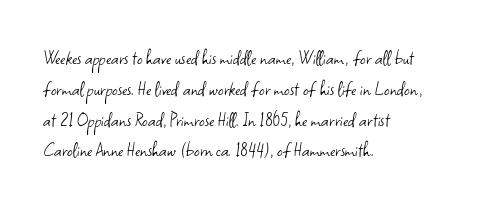
Summary of vertical rhythm: regular, with standard interline spacing. Short note: letters normally spaced. Casual observation: everything's shoved over to the left.
